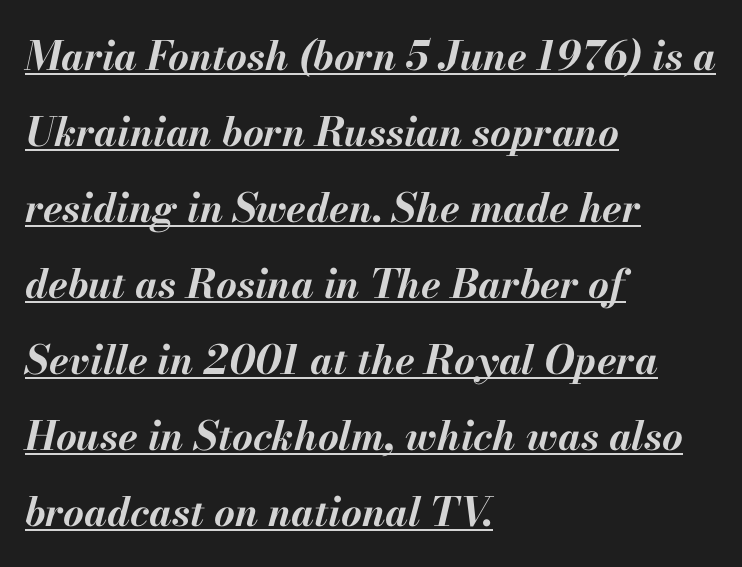
Honestly, the rows look like they've been pulled way apart. Spacing verdict: proportional, widths tailored to each character. Weight: bold. The lines in this sample share a left origin and differ only in where they stop. This is underlined copy, the kind a proofreader might mark for attention.
